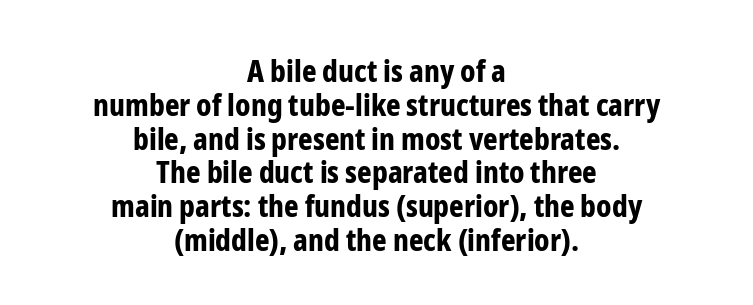
Q: Is the text bold? A: Yes.
Q: Is the text italic (slanted)? A: No, it is upright.
Q: Is the typeface a serif or a sans-serif typeface? A: Sans-serif.
Q: Is the text underlined? A: No.
Q: How is the paragraph aligned? A: Centered.
Q: Is the spacing between letters normal or unusually wide? A: Normal.
Q: Is the spacing between lines tight, normal or loose? A: Tight.
Q: Width (condensed, normal, or wide)? A: Condensed.
Q: Stroke contrast? A: Low.
Q: x-height? A: Medium.
Q: Monospaced? A: No.
